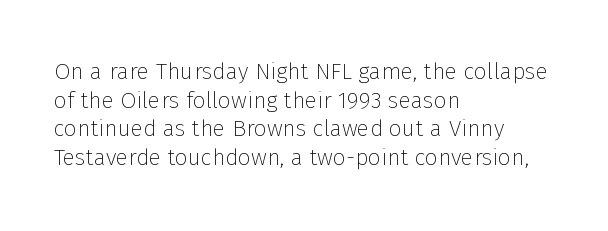
The image shows 23 px text type, upright; set left-aligned, line spacing 1.24x, normal letter spacing, not underlined.
